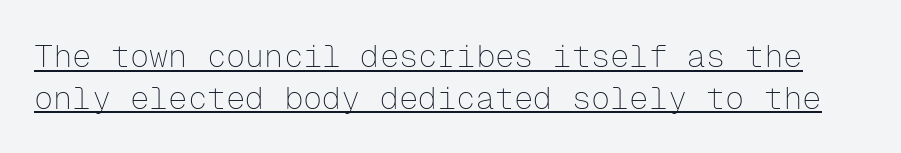
Q: Is the text bold? A: No.
Q: Is the text italic (slanted)? A: No, it is upright.
Q: Is the typeface a serif or a sans-serif typeface? A: Sans-serif.
Q: Is the text underlined? A: Yes.
Q: Is the spacing between letters normal or unusually wide? A: Normal.
Q: Is the spacing between lines tight, normal or loose? A: Normal.
Q: Width (condensed, normal, or wide)? A: Normal.
Q: Stroke contrast? A: Low.
Q: x-height? A: Medium.
Q: Monospaced? A: Yes.
